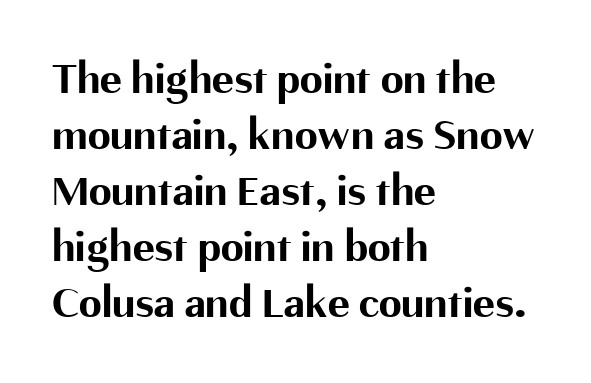
The font is running at its bold setting. Type without underlining. In terms of letterspacing, this is plain default setting. Think of a printed novel: that variable character pitch is what you see here. Notice how the stems are strictly vertical — no italics here. This sample uses a sans-serif face.
